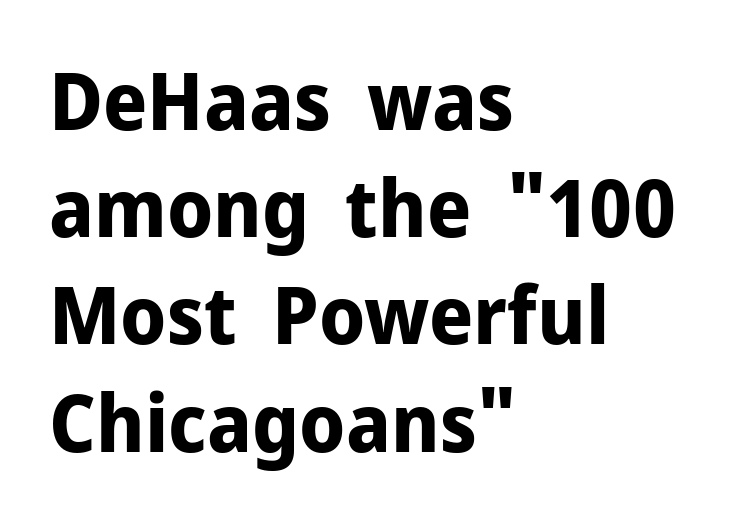
The lines in this sample share a left origin and differ only in where they stop. Underline: absent. The letters are bold, with thick, heavy strokes. Vertical spacing — default. There is no visible air inserted between adjacent glyphs. Check where the strokes stop: nothing finishes them off — pure sans.
